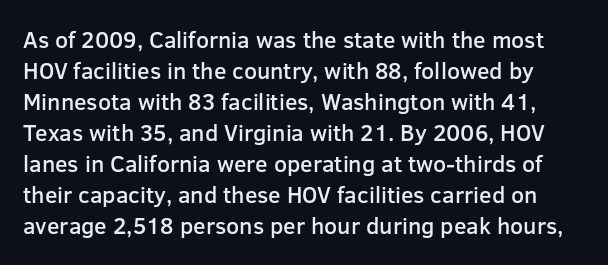
Q: Is the text bold? A: Semi-bold.
Q: Is the text italic (slanted)? A: No, it is upright.
Q: Is the text underlined? A: No.
Q: Is the spacing between letters normal or unusually wide? A: Normal.
Q: Is the spacing between lines tight, normal or loose? A: Normal.
